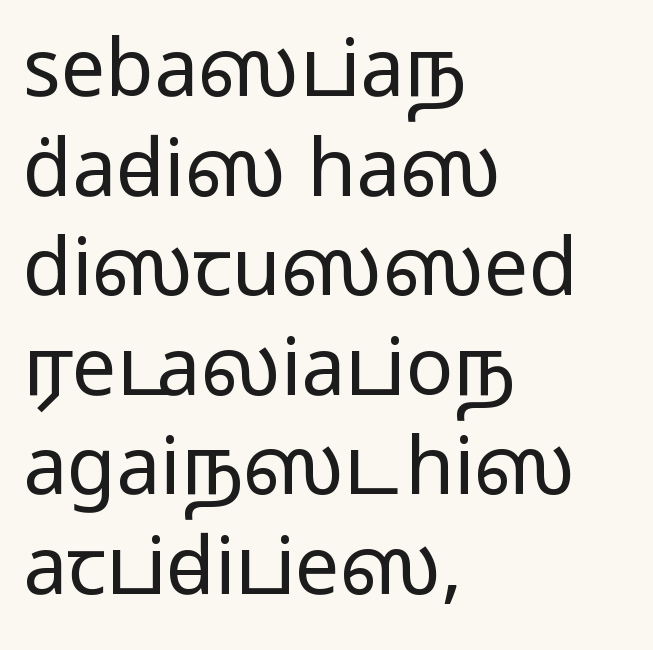
{"serif": "no", "italic": "no", "bold": "no", "weight": "regular", "width": "wide", "stroke_contrast": "low", "x_height": "medium", "monospaced": "no", "underline": "no", "align": "left", "line_spacing": "normal", "line_spacing_ratio": 1.26, "letter_spacing": "normal", "letter_spacing_em": 0.0, "glyph_px": 79}
